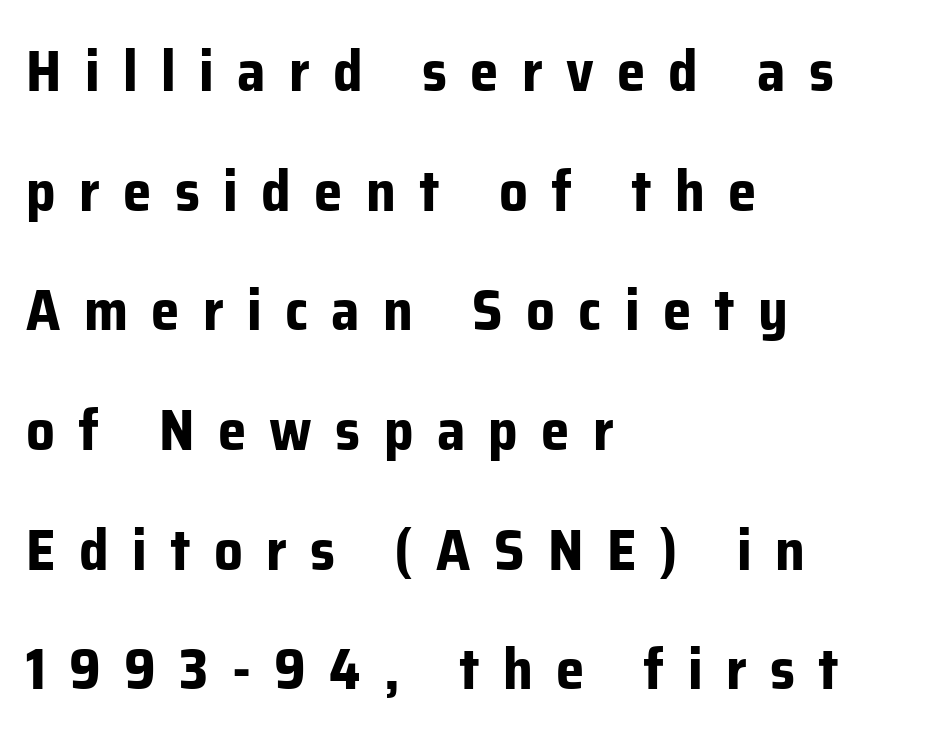
The image shows 57 px bold sans-serif type, upright; set left-aligned, loose line spacing (2.1x), unusually wide letter spacing (+0.41 em), not underlined; low stroke contrast and a medium x-height.
